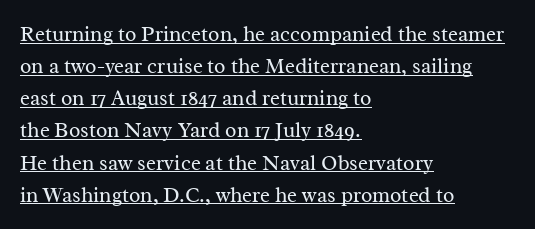
Inter-character spacing is left at the font's built-in metrics. Layout note: lines flush left. Students, observe: this is what conventionally led text looks like. You can tell it's not italic because the verticals are truly vertical.
